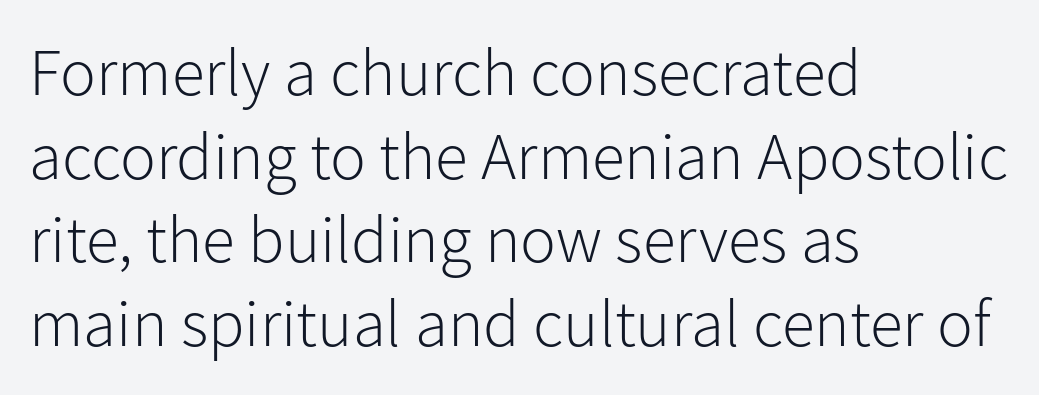
The image shows 67 px light sans-serif type, upright; set left-aligned, normal line spacing (1.25x), normal letter spacing, not underlined; low stroke contrast and a medium x-height.
